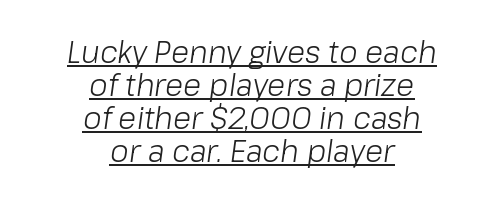
{"italic": "yes", "lean": "right", "slant_degrees": 8, "bold": "no", "weight": "light", "width": "normal", "stroke_contrast": "low", "x_height": "medium", "monospaced": "no", "underline": "yes", "align": "center", "line_spacing": "tight", "line_spacing_ratio": 1.1, "letter_spacing": "normal", "letter_spacing_em": 0.0, "glyph_px": 30}
